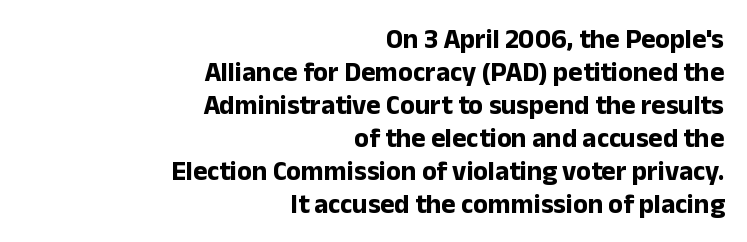
{"italic": "no", "bold": "yes", "underline": "no", "align": "right", "line_spacing_ratio": 1.22, "letter_spacing": "normal", "letter_spacing_em": 0.0, "glyph_px": 27}
